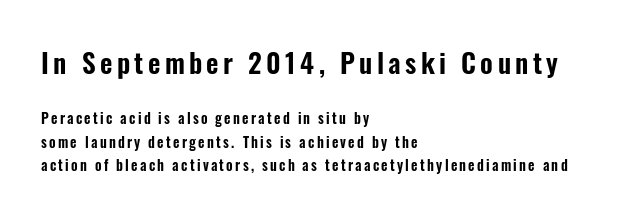
{"italic": "no", "underline": "no", "align": "left", "line_spacing": "normal", "line_spacing_ratio": 1.66, "larger_block": "first", "size_ratio": 1.93, "glyph_px": 27}
